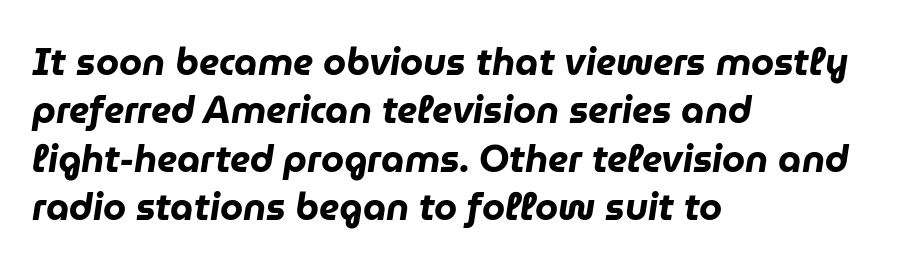
Q: Is the text bold? A: Yes.
Q: Is the text italic (slanted)? A: Yes, it leans right by about 9 degrees.
Q: Is the text underlined? A: No.
Q: How is the paragraph aligned? A: Left-aligned.
Q: Is the spacing between letters normal or unusually wide? A: Normal.
Q: Is the spacing between lines tight, normal or loose? A: Normal.
Q: Width (condensed, normal, or wide)? A: Normal.
Q: Stroke contrast? A: Low.
Q: x-height? A: Medium.
Q: Monospaced? A: No.
